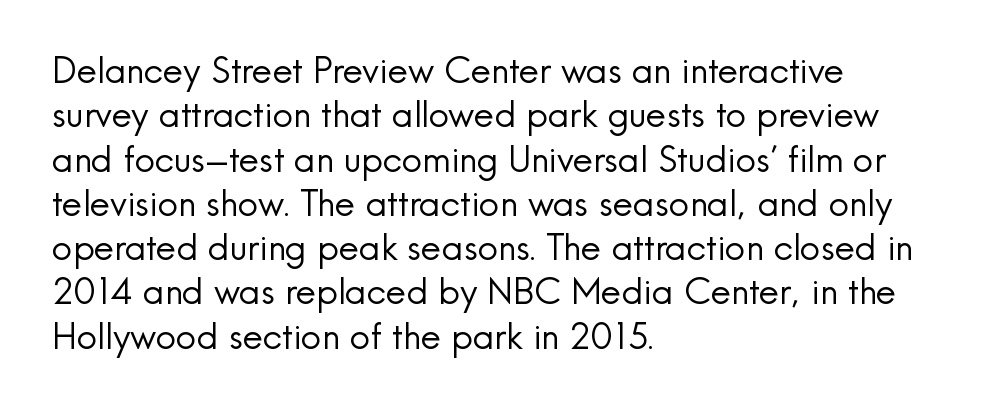
What stands out about the letter spacing? Nothing — it is the standard amount. A typesetter would call this proportional, since set widths differ per character. Honestly, there is no underline to notice here at all. The letterforms sit at book weight or below. The font family rendered here belongs to the sans-serif group.
